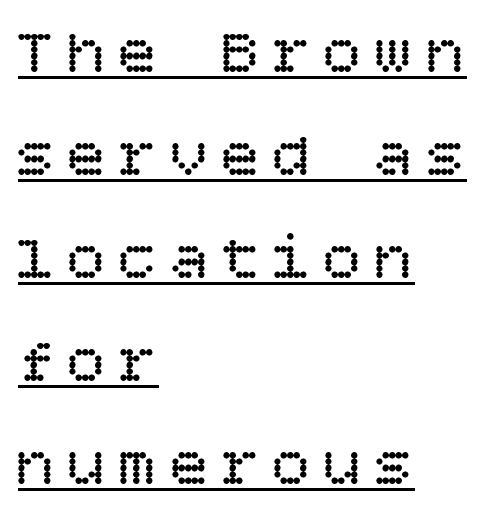
Q: Is the text bold? A: No.
Q: Is the text italic (slanted)? A: No, it is upright.
Q: Is the text underlined? A: Yes.
Q: How is the paragraph aligned? A: Left-aligned.
Q: Is the spacing between letters normal or unusually wide? A: Unusually wide.
Q: Is the spacing between lines tight, normal or loose? A: Normal.
Q: Width (condensed, normal, or wide)? A: Normal.
Q: Stroke contrast? A: Low.
Q: x-height? A: Large.
